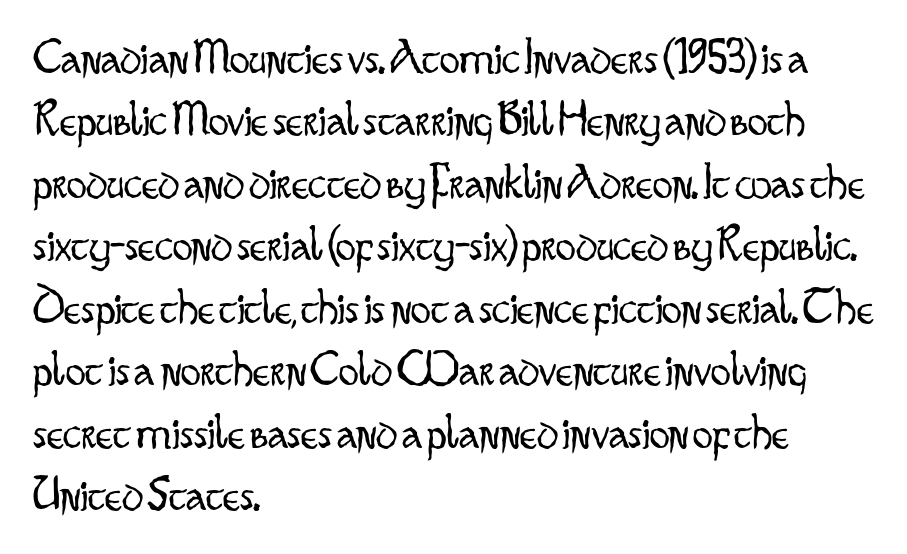
{"serif": "no", "italic": "no", "bold": "no", "weight": "light", "width": "condensed", "stroke_contrast": "low", "x_height": "small", "monospaced": "no", "underline": "no", "align": "left", "line_spacing": "normal", "line_spacing_ratio": 1.25, "letter_spacing": "normal", "letter_spacing_em": 0.0, "glyph_px": 50}
